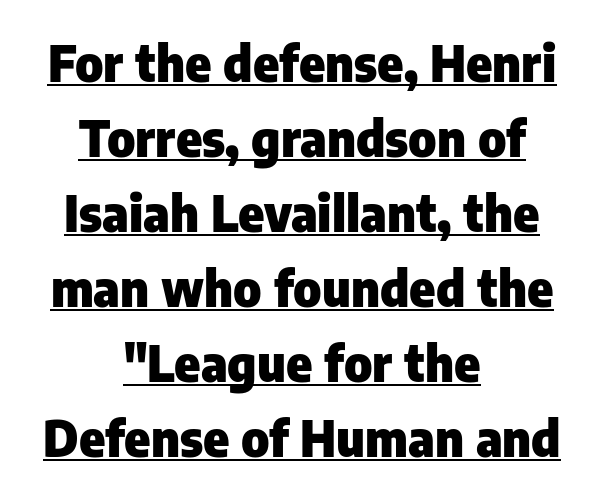
{"serif": "no", "italic": "no", "bold": "yes", "weight": "heavy", "width": "normal", "stroke_contrast": "low", "x_height": "medium", "monospaced": "no", "underline": "yes", "align": "center", "line_spacing": "normal", "line_spacing_ratio": 1.53, "letter_spacing": "normal", "letter_spacing_em": 0.0, "glyph_px": 49}
